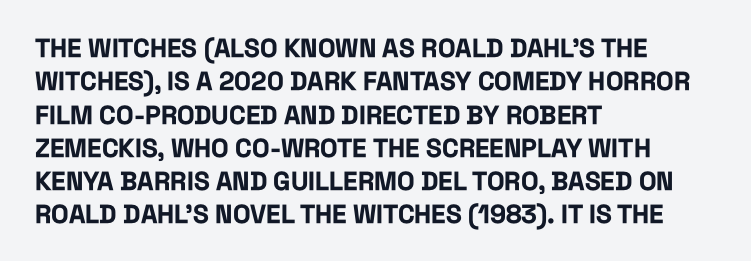
{"italic": "no", "bold": "yes", "underline": "no", "align": "left", "line_spacing": "normal", "line_spacing_ratio": 1.28, "letter_spacing": "normal", "letter_spacing_em": 0.0, "glyph_px": 26}
